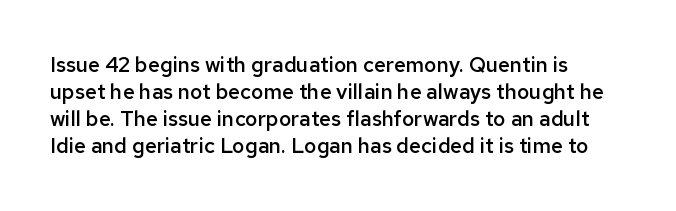
The typography opts for an upright posture over an oblique one. The typesetting leans somewhat heavy: a semibold. Look at the tracking — it's just the regular setting, nothing added. Bare-footed words on every line. Summary of vertical rhythm: regular, with standard interline spacing. The paragraph shown leans on its left margin.
